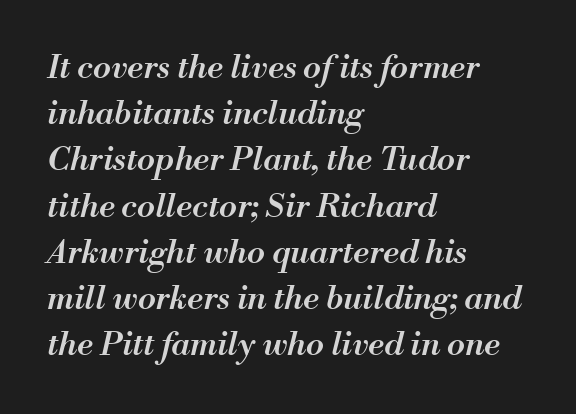
{"italic": "yes", "lean": "right", "slant_degrees": 13, "bold": "semi", "weight": "semibold", "width": "normal", "stroke_contrast": "medium", "x_height": "small", "monospaced": "no", "underline": "no", "align": "left", "line_spacing": "normal", "line_spacing_ratio": 1.4, "letter_spacing": "normal", "letter_spacing_em": 0.0, "glyph_px": 33}
